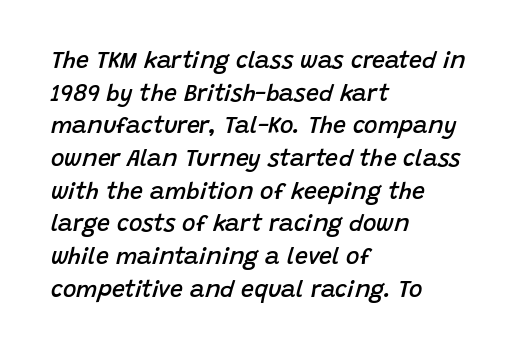
Style check: oblique. The glyphs have the mass of a demibold cut, below bold. A student would call this left alignment; a typographer would say flush left, rag right. The block of text has a typical density, with ordinary space between rows. Has an underline been added? It has not.
